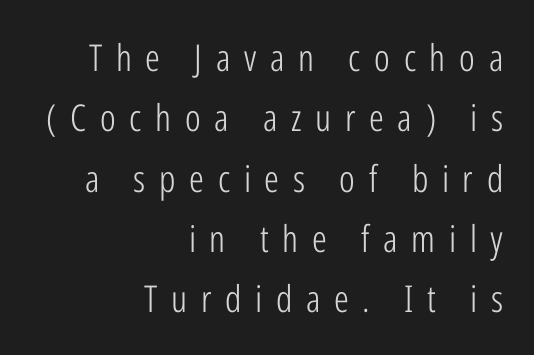
The image shows 37 px light, condensed sans-serif type, upright; set right-aligned, normal line spacing (1.63x), unusually wide letter spacing (+0.37 em), not underlined; low stroke contrast and a medium x-height.
